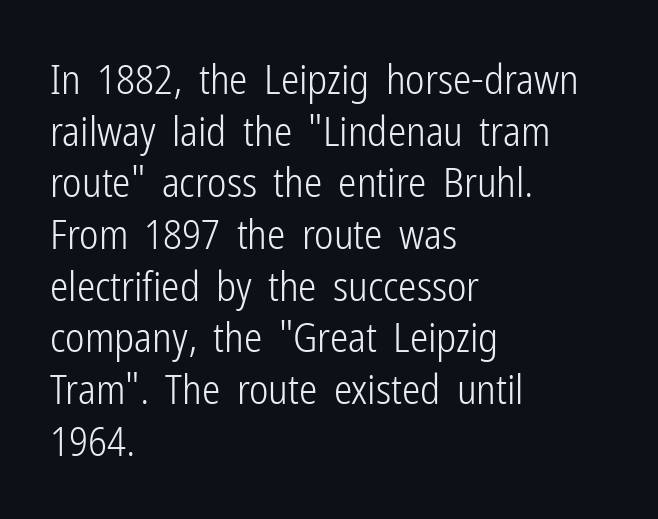
The glyphs in this specimen are sans serif. You could call the tracking neutral — neither tight nor loose. Bare-footed words on every line. Do the characters align in a grid? No, the font is proportional.
